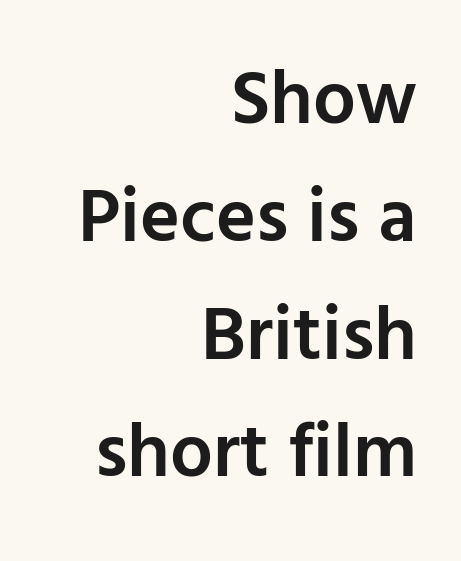
{"serif": "no", "italic": "no", "bold": "semi", "weight": "semibold", "width": "normal", "stroke_contrast": "low", "x_height": "medium", "monospaced": "no", "underline": "no", "align": "right", "line_spacing": "normal", "line_spacing_ratio": 1.55, "letter_spacing": "normal", "letter_spacing_em": 0.0, "glyph_px": 76}
